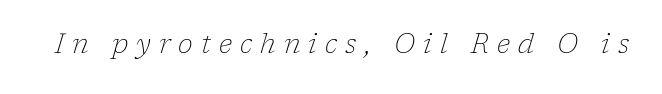
{"italic": "yes", "lean": "right", "slant_degrees": 17, "bold": "no", "underline": "no", "letter_spacing": "wide", "letter_spacing_em": 0.3, "glyph_px": 27}
